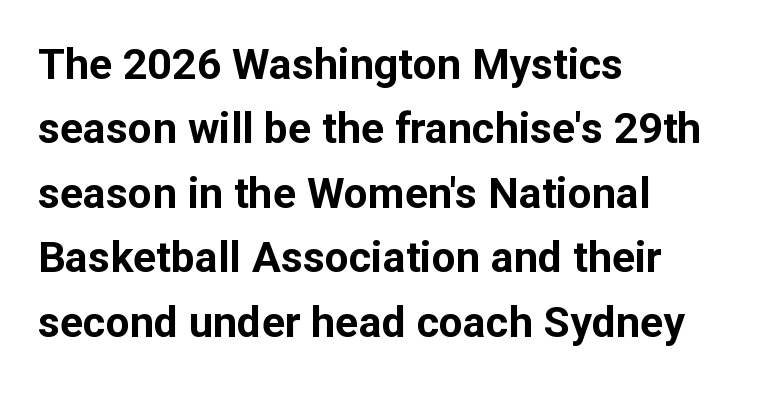
Note: no serifs on the glyphs. Rows of type keep a routine distance in the vertical direction. Every stem runs plumb, perpendicular to the baseline. The sample has been set heavy, in full bold. Underlining? Definitely not there. Here the designer chose a conventional face with non-uniform glyph widths.
